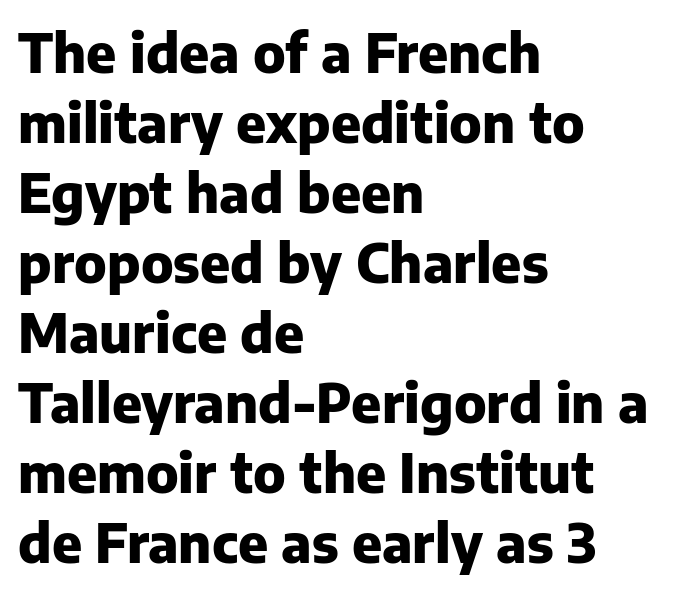
Heft: maximum for text — a bold. Do the letters lean? They stand straight. Descender tails drop into unmarked territory. A typesetter would call this proportional, since set widths differ per character.
